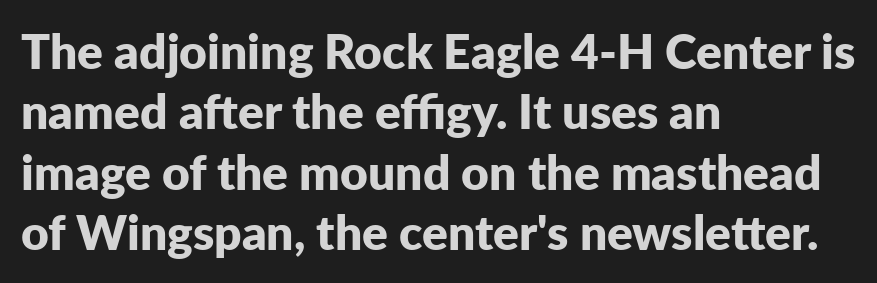
Q: Is the text bold? A: Yes.
Q: Is the text italic (slanted)? A: No, it is upright.
Q: Is the typeface a serif or a sans-serif typeface? A: Sans-serif.
Q: Is the text underlined? A: No.
Q: How is the paragraph aligned? A: Left-aligned.
Q: Is the spacing between letters normal or unusually wide? A: Normal.
Q: Is the spacing between lines tight, normal or loose? A: Normal.
Q: Width (condensed, normal, or wide)? A: Normal.
Q: Stroke contrast? A: Low.
Q: x-height? A: Medium.
Q: Monospaced? A: No.
